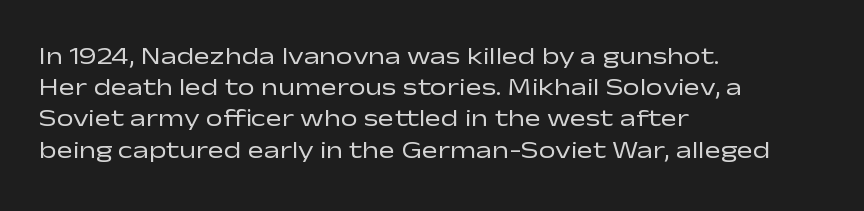
Q: Is the text bold? A: No.
Q: Is the text italic (slanted)? A: No, it is upright.
Q: Is the text underlined? A: No.
Q: How is the paragraph aligned? A: Left-aligned.
Q: Is the spacing between letters normal or unusually wide? A: Normal.
Q: Is the spacing between lines tight, normal or loose? A: Normal.
